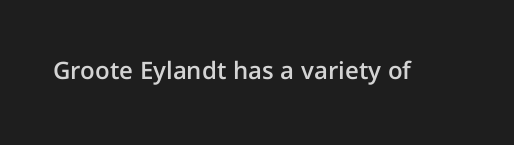
The image shows 24 px text type, upright; set normal letter spacing, not underlined.
